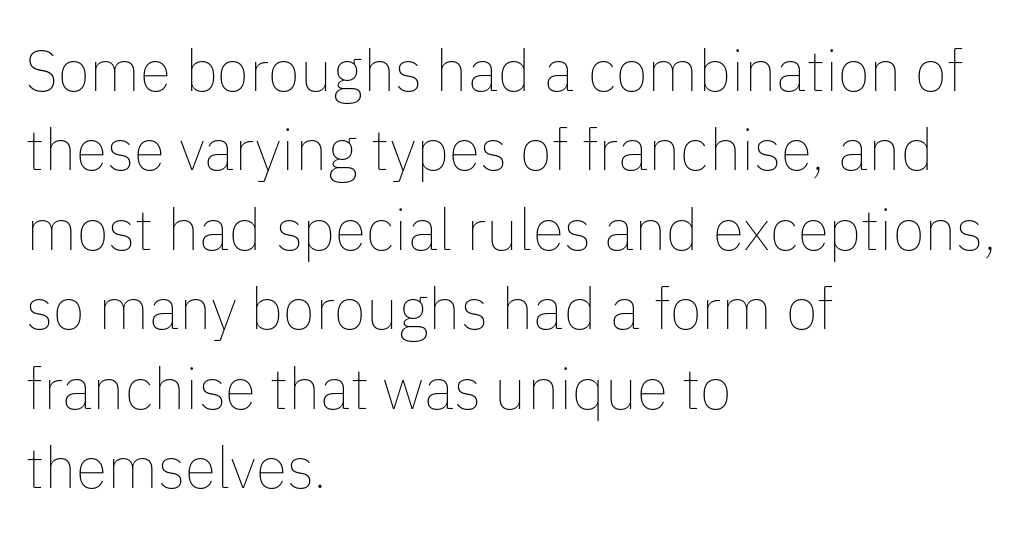
Think standard paragraph weight, or any step lighter than that. Notice how the stems are strictly vertical — no italics here. Reading down the block, your eye returns to a fixed left position each line. Students, note that the glyphs here touch the page at normal intervals. The rendering uses a moderate line-height, typical for paragraphs.
